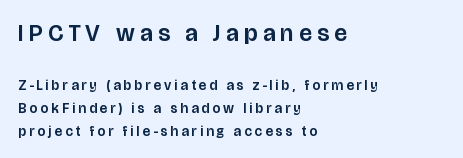
The image shows 24 px text type, upright; set left-aligned, normal line spacing (1.63x), unusually wide letter spacing (+0.22 em), not underlined; the first (top) block is 1.71x larger.
